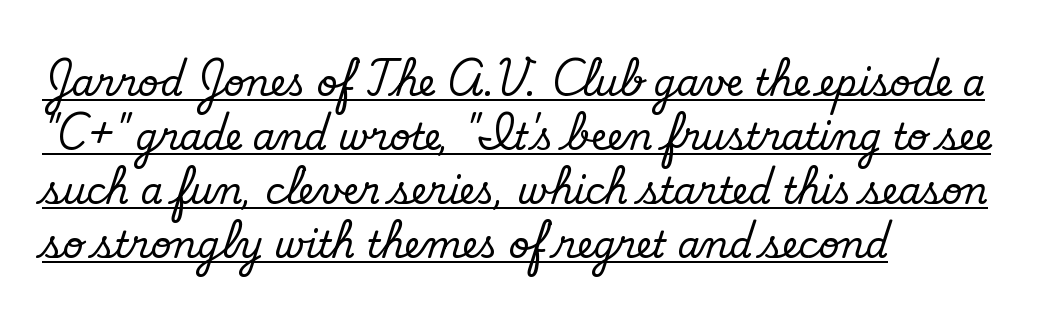
Q: Is the text bold? A: No.
Q: Is the typeface a serif or a sans-serif typeface? A: Sans-serif.
Q: Is the text underlined? A: Yes.
Q: How is the paragraph aligned? A: Left-aligned.
Q: Is the spacing between letters normal or unusually wide? A: Normal.
Q: Is the spacing between lines tight, normal or loose? A: Normal.
Q: Width (condensed, normal, or wide)? A: Normal.
Q: Stroke contrast? A: Low.
Q: x-height? A: Small.
Q: Monospaced? A: No.
